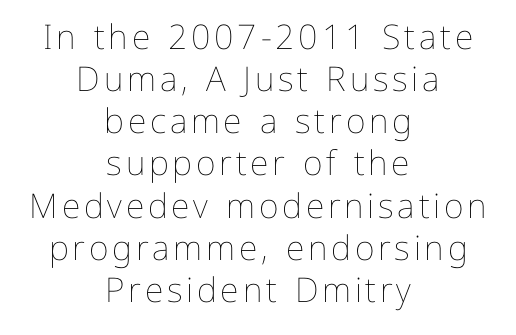
{"italic": "no", "bold": "no", "weight": "thin", "width": "normal", "stroke_contrast": "low", "x_height": "medium", "monospaced": "no", "underline": "no", "align": "center", "line_spacing_ratio": 1.24, "glyph_px": 34}
